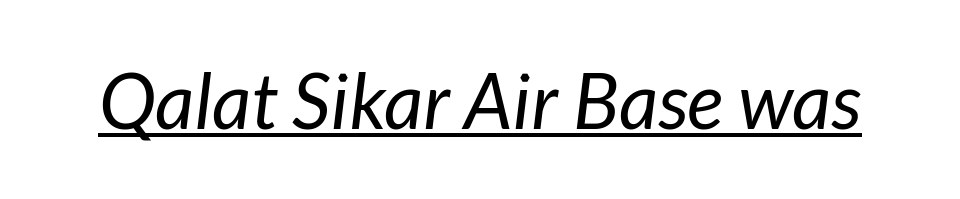
The image shows 77 px regular-weight type, italic (leaning right); set normal letter spacing, underlined; low stroke contrast and a medium x-height.
